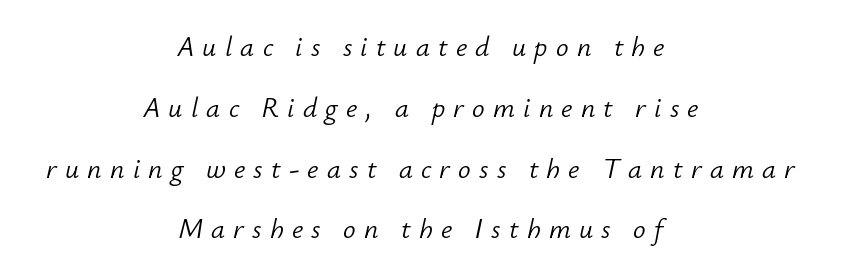
The image shows 28 px light type, italic (leaning right); set centered, loose line spacing (2.17x), unusually wide letter spacing (+0.29 em), not underlined; low stroke contrast and a small x-height.
